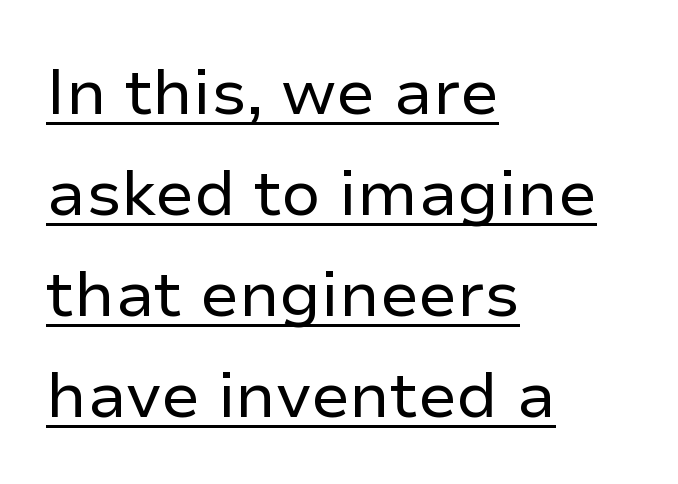
{"serif": "no", "italic": "no", "bold": "no", "weight": "regular", "width": "normal", "stroke_contrast": "low", "x_height": "medium", "monospaced": "no", "underline": "yes", "align": "left", "line_spacing": "normal", "line_spacing_ratio": 1.58, "letter_spacing": "normal", "letter_spacing_em": 0.0, "glyph_px": 64}
